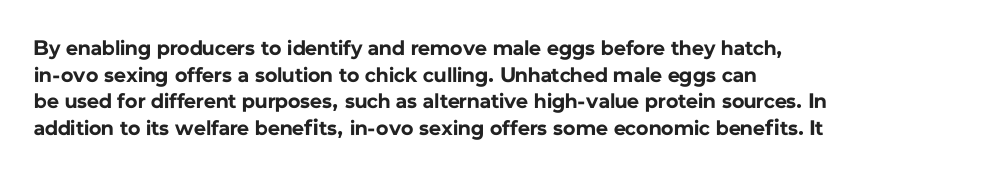
Q: Is the text bold? A: Yes.
Q: Is the text italic (slanted)? A: No, it is upright.
Q: Is the text underlined? A: No.
Q: How is the paragraph aligned? A: Left-aligned.
Q: Is the spacing between letters normal or unusually wide? A: Normal.
Q: Is the spacing between lines tight, normal or loose? A: Normal.
